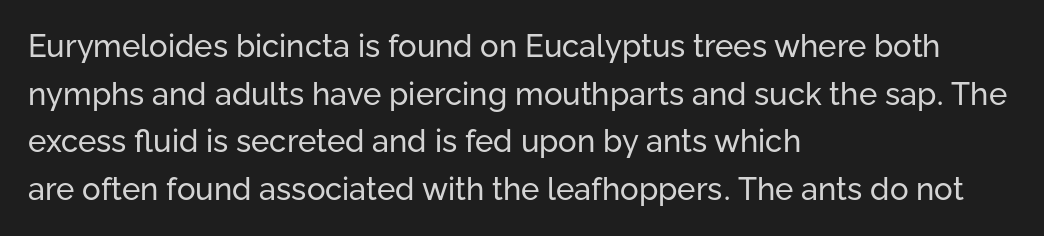
Q: Is the text bold? A: No.
Q: Is the text italic (slanted)? A: No, it is upright.
Q: Is the typeface a serif or a sans-serif typeface? A: Sans-serif.
Q: Is the text underlined? A: No.
Q: How is the paragraph aligned? A: Left-aligned.
Q: Is the spacing between letters normal or unusually wide? A: Normal.
Q: Is the spacing between lines tight, normal or loose? A: Normal.
Q: Width (condensed, normal, or wide)? A: Normal.
Q: Stroke contrast? A: Low.
Q: x-height? A: Medium.
Q: Monospaced? A: No.
